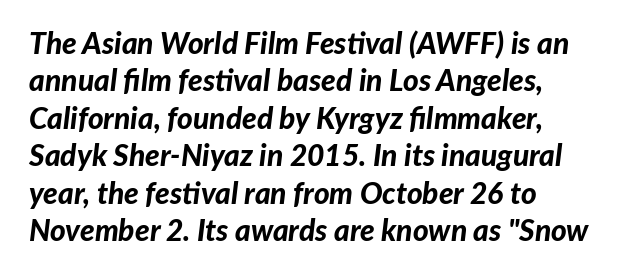
Q: Is the text bold? A: Yes.
Q: Is the text italic (slanted)? A: Yes, it leans right by about 7 degrees.
Q: Is the text underlined? A: No.
Q: How is the paragraph aligned? A: Left-aligned.
Q: Is the spacing between letters normal or unusually wide? A: Normal.
Q: Is the spacing between lines tight, normal or loose? A: Normal.
Q: Width (condensed, normal, or wide)? A: Normal.
Q: Stroke contrast? A: Low.
Q: x-height? A: Medium.
Q: Monospaced? A: No.
